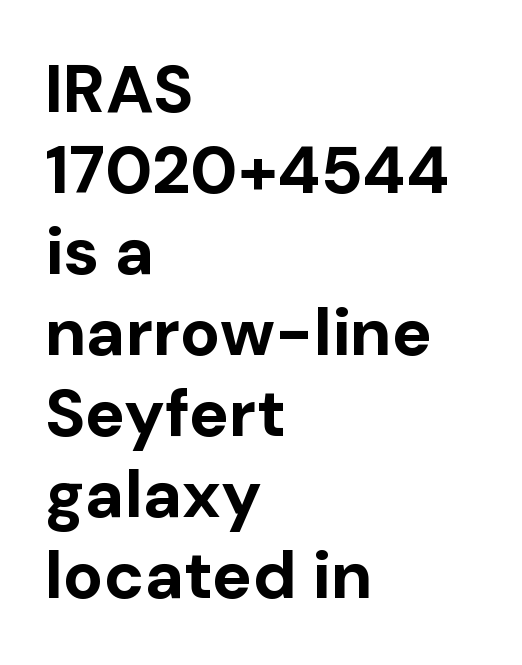
Letter spacing: default. Stroke terminals: plain, sans-serif. A typesetter would call this proportional, since set widths differ per character. Caption: multi-line text, flush left, ragged right. Each glyph is drawn with heavy, bold strokes. Quick note: not italic, upright.
